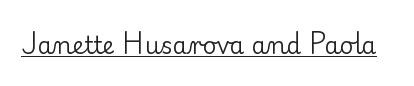
{"italic": "no", "bold": "no", "underline": "yes", "letter_spacing": "normal", "letter_spacing_em": 0.0, "glyph_px": 24}
